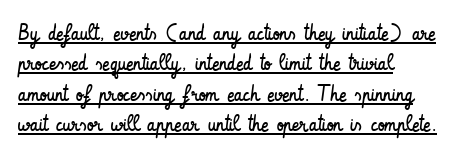
The image shows 22 px text type, upright; set left-aligned, normal line spacing (1.38x), normal letter spacing, underlined.
